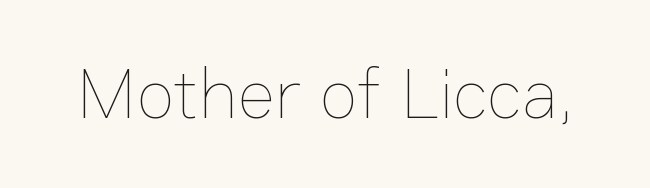
The image shows 71 px thin type, upright; set normal letter spacing, not underlined; low stroke contrast and a medium x-height.
